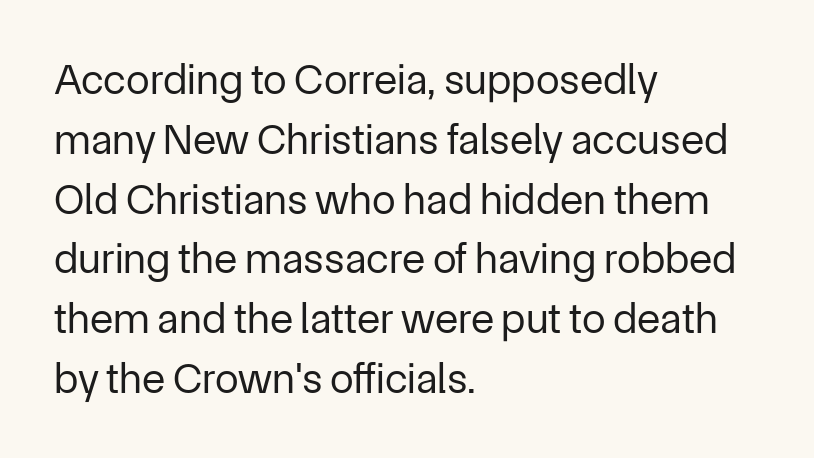
Q: Is the text bold? A: No.
Q: Is the text italic (slanted)? A: No, it is upright.
Q: Is the typeface a serif or a sans-serif typeface? A: Sans-serif.
Q: Is the text underlined? A: No.
Q: How is the paragraph aligned? A: Left-aligned.
Q: Is the spacing between letters normal or unusually wide? A: Normal.
Q: Is the spacing between lines tight, normal or loose? A: Normal.
Q: Width (condensed, normal, or wide)? A: Normal.
Q: Stroke contrast? A: Low.
Q: x-height? A: Medium.
Q: Monospaced? A: No.
